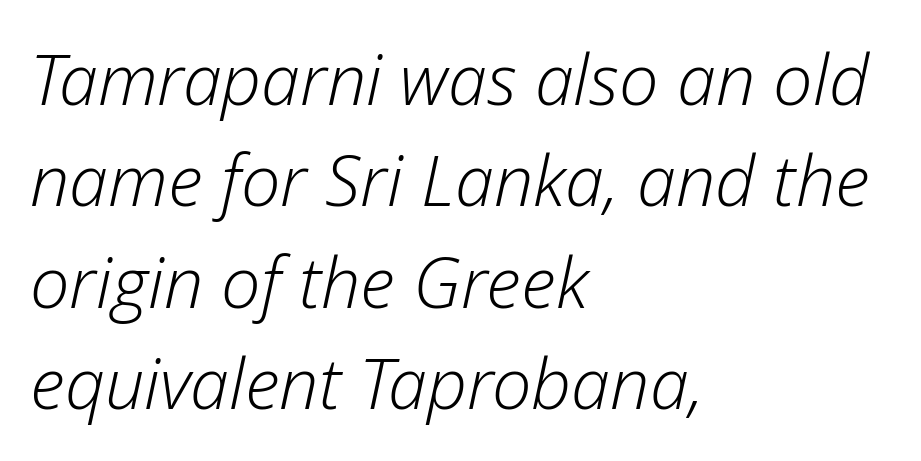
The lettering tilts uniformly, giving the passage an italic look. Lines of text with bare space underneath. Typeset ragged right — the left edge is the straight one. These lines are rendered in a variable-pitch font. Normally led — the rows are evenly, conventionally spaced. The characters are drawn with everyday or finer stroke widths.
